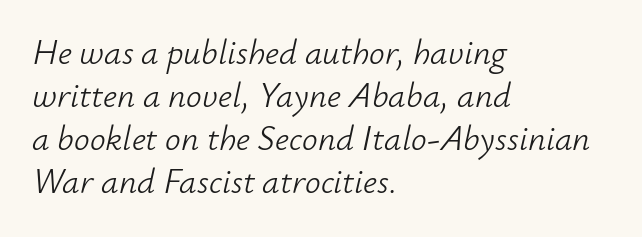
The image shows 35 px light type, italic (leaning right); set left-aligned, line spacing 1.23x, normal letter spacing, not underlined; low stroke contrast and a small x-height.
